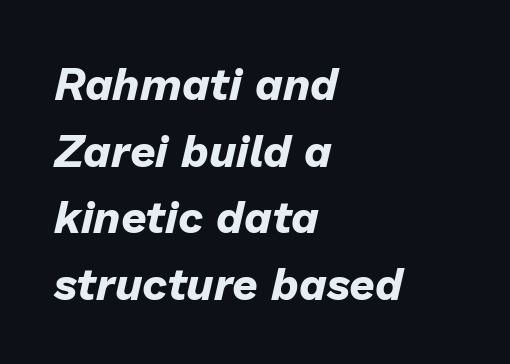
{"italic": "yes", "lean": "right", "slant_degrees": 13, "bold": "yes", "weight": "bold", "width": "normal", "stroke_contrast": "low", "x_height": "medium", "monospaced": "no", "underline": "no", "align": "left", "line_spacing": "normal", "line_spacing_ratio": 1.48, "letter_spacing": "normal", "letter_spacing_em": 0.0, "glyph_px": 45}
